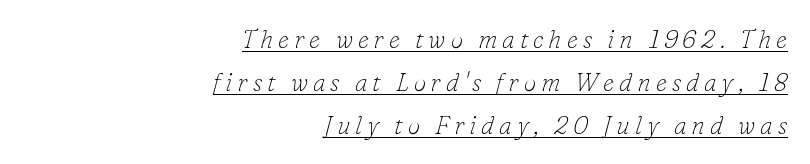
Tracking here is generous; glyphs stand well apart from one another. Observe the lean: these are italic letterforms. The lines are quadded right. Decoration check: the copy is underlined. No letter is thick-stroked: the sample isn't bold.
